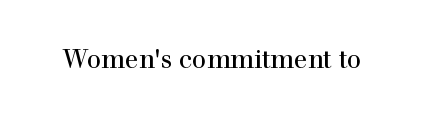
Q: Is the text italic (slanted)? A: No, it is upright.
Q: Is the text underlined? A: No.
Q: Is the spacing between letters normal or unusually wide? A: Normal.
